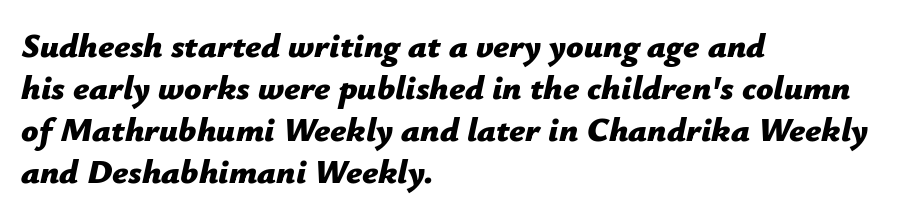
{"italic": "yes", "lean": "right", "slant_degrees": 12, "bold": "yes", "weight": "bold", "width": "normal", "stroke_contrast": "low", "x_height": "medium", "monospaced": "no", "underline": "no", "align": "left", "line_spacing_ratio": 1.24, "letter_spacing": "normal", "letter_spacing_em": 0.0, "glyph_px": 34}
